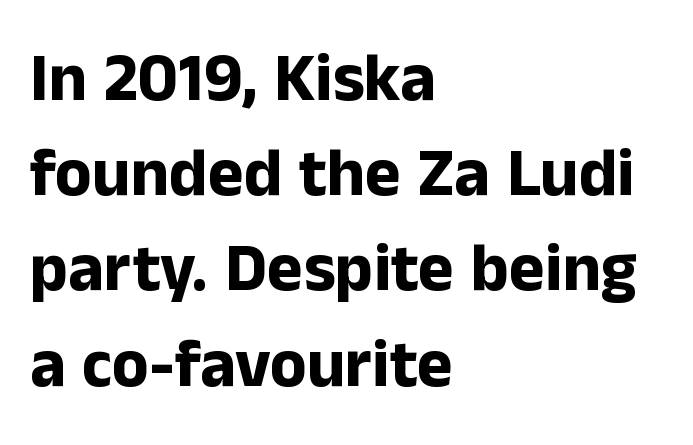
The image shows 68 px bold sans-serif type, upright; set left-aligned, normal line spacing (1.4x), normal letter spacing, not underlined; low stroke contrast and a medium x-height.
